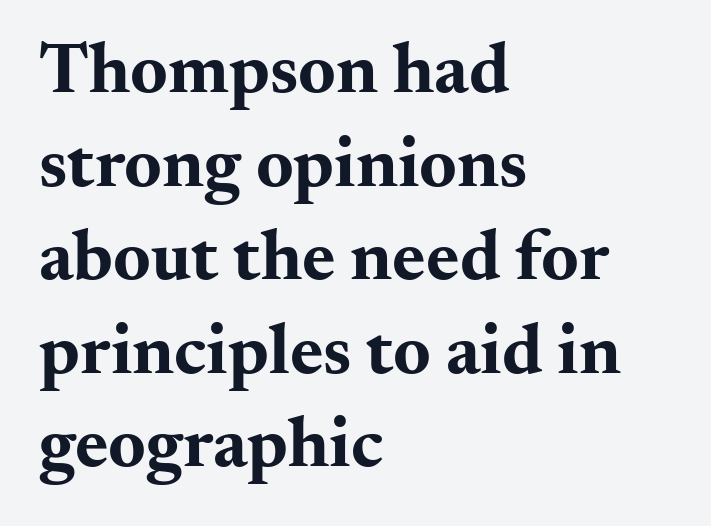
{"serif": "yes", "italic": "no", "bold": "yes", "weight": "bold", "width": "wide", "stroke_contrast": "medium", "x_height": "small", "monospaced": "no", "underline": "no", "align": "left", "line_spacing": "normal", "line_spacing_ratio": 1.3, "letter_spacing": "normal", "letter_spacing_em": 0.0, "glyph_px": 72}
